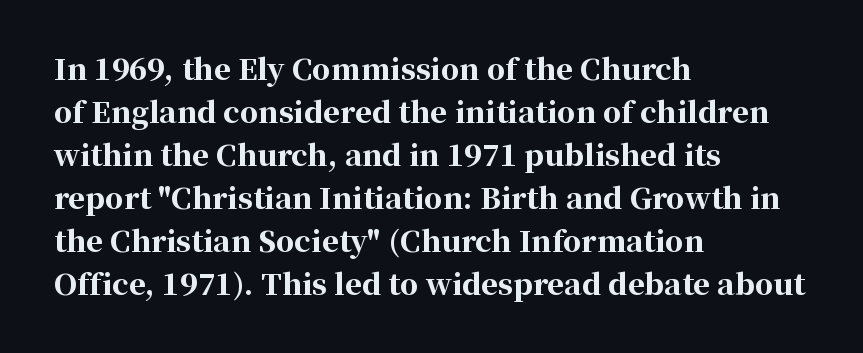
The face used here is proportionally spaced, like ordinary book or web type. The font's upright variant was chosen for this text. Caption: bold face, heavy strokes. If you drew a ruler down the left edge, every line would touch it.
